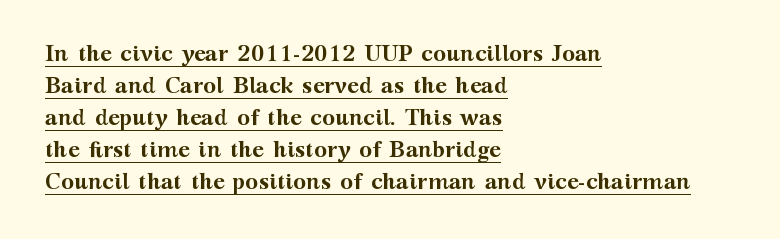
{"italic": "no", "bold": "yes", "underline": "yes", "align": "left", "line_spacing": "normal", "line_spacing_ratio": 1.45, "letter_spacing": "normal", "letter_spacing_em": 0.0, "glyph_px": 22}
